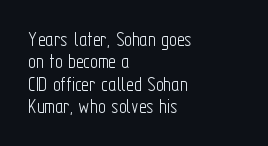
The image shows 21 px text type, upright; set left-aligned, tight line spacing (1.07x), normal letter spacing, not underlined.
